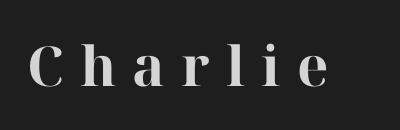
To sum up the face: it has serifs. Here the designer chose a conventional face with non-uniform glyph widths. Decoration check: the copy has no underline. The letters stand upright; this is a roman face. Here the glyphs are tracked loosely, breaking word shapes into spaced letters.
